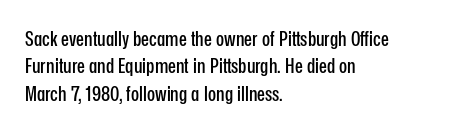
You could call the tracking neutral — neither tight nor loose. Honestly, there is no underline to notice here at all. This is roman type, the default non-slanted kind. Compared with a centered layout, this one pins lines to the left instead. Interline gaps are of average width in this sample.
